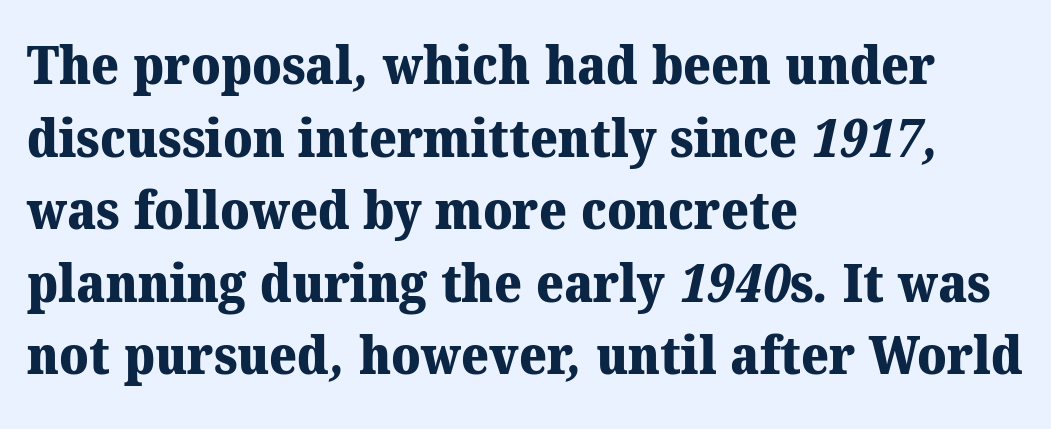
{"serif": "yes", "bold": "yes", "weight": "heavy", "width": "normal", "stroke_contrast": "medium", "x_height": "medium", "monospaced": "no", "underline": "no", "align": "left", "line_spacing": "normal", "line_spacing_ratio": 1.37, "letter_spacing": "normal", "letter_spacing_em": 0.0, "glyph_px": 53}
